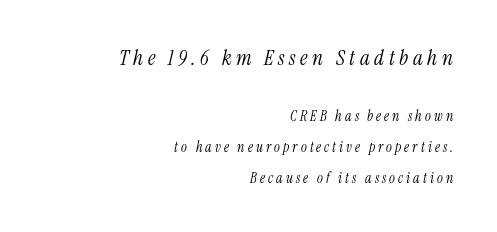
Q: Is the text bold? A: No.
Q: Is the text italic (slanted)? A: Yes, it leans right by about 13 degrees.
Q: Is the text underlined? A: No.
Q: How is the paragraph aligned? A: Right-aligned.
Q: Is the spacing between letters normal or unusually wide? A: Unusually wide.
Q: Is the spacing between lines tight, normal or loose? A: Loose.
Q: Which block of text is set in a larger size, the first (top) or the second (bottom)? A: The first (top) one.
